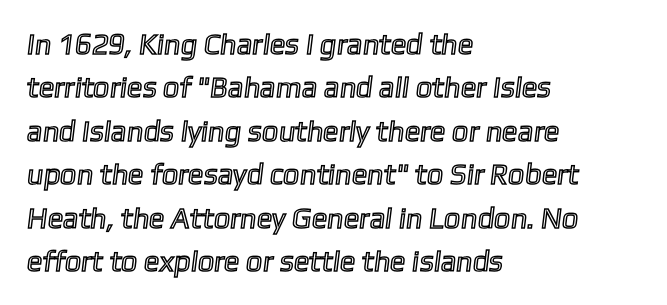
Q: Is the text underlined? A: No.
Q: How is the paragraph aligned? A: Left-aligned.
Q: Is the spacing between letters normal or unusually wide? A: Normal.
Q: Is the spacing between lines tight, normal or loose? A: Normal.
Q: Width (condensed, normal, or wide)? A: Normal.
Q: x-height? A: Medium.
Q: Monospaced? A: No.
